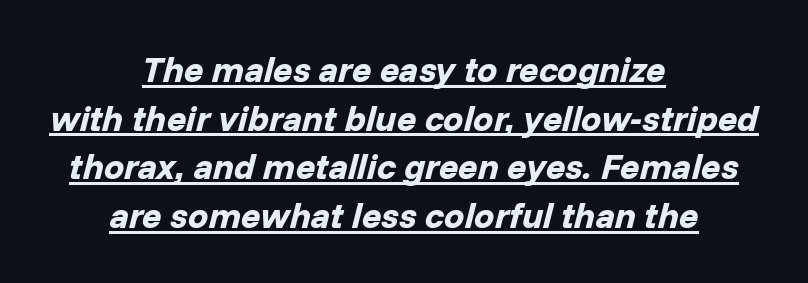
Tracking here is standard; glyphs follow each other at the usual distance. The paragraph shown floats in the horizontal middle. Notice how a bar underscores the lettering throughout. Typographic density is high because the face is bold. A normal amount of white space separates one row of letters from the next. Proportional: the letters do not fall into vertical columns.
